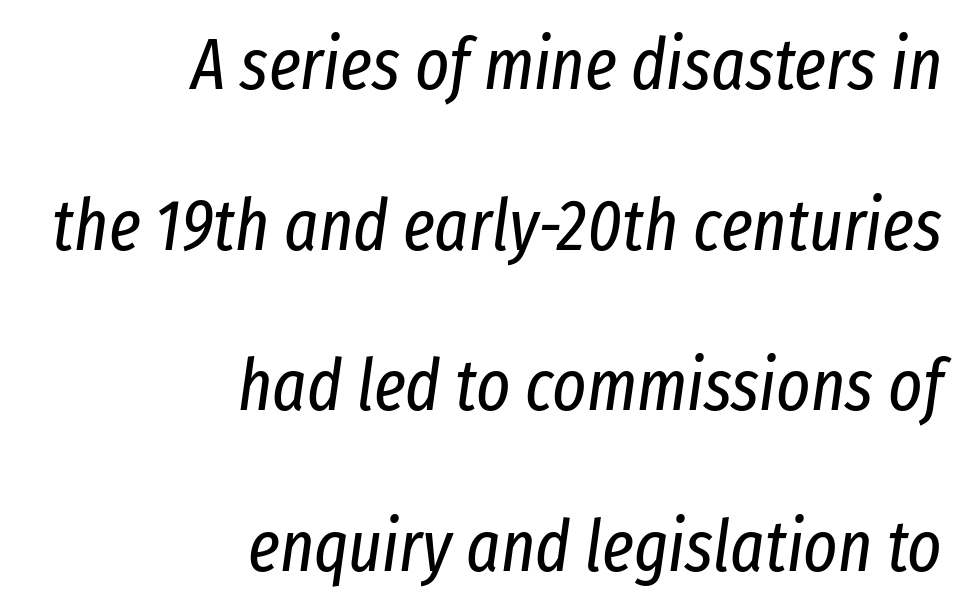
Q: Is the text bold? A: No.
Q: Is the text italic (slanted)? A: Yes, it leans right by about 8 degrees.
Q: Is the text underlined? A: No.
Q: How is the paragraph aligned? A: Right-aligned.
Q: Is the spacing between letters normal or unusually wide? A: Normal.
Q: Is the spacing between lines tight, normal or loose? A: Loose.
Q: Width (condensed, normal, or wide)? A: Condensed.
Q: Stroke contrast? A: Low.
Q: x-height? A: Medium.
Q: Monospaced? A: No.
